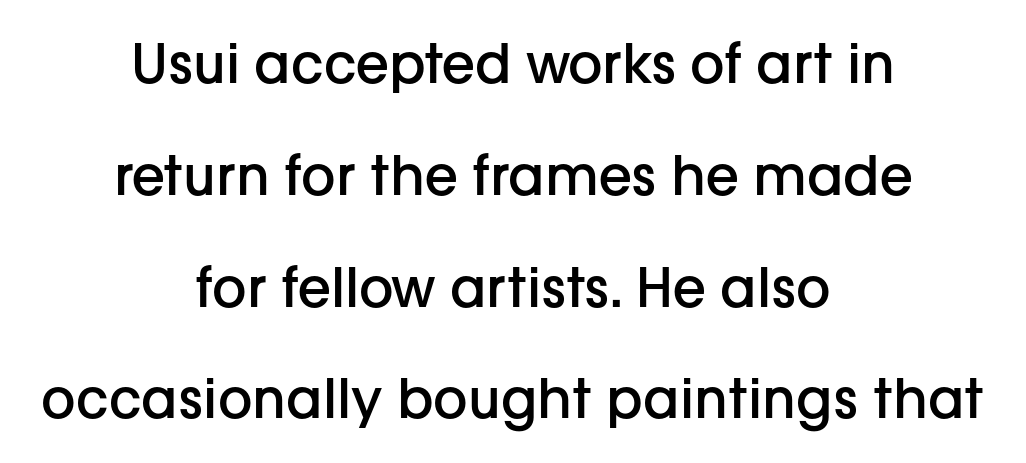
The characters look somewhat weighty, a semibold short of true bold. A typesetter would mark this as roman, not italic. Letter spacing: default. Unlike a traditional serif, this face leaves its strokes unadorned. The face used here is proportionally spaced, like ordinary book or web type.
